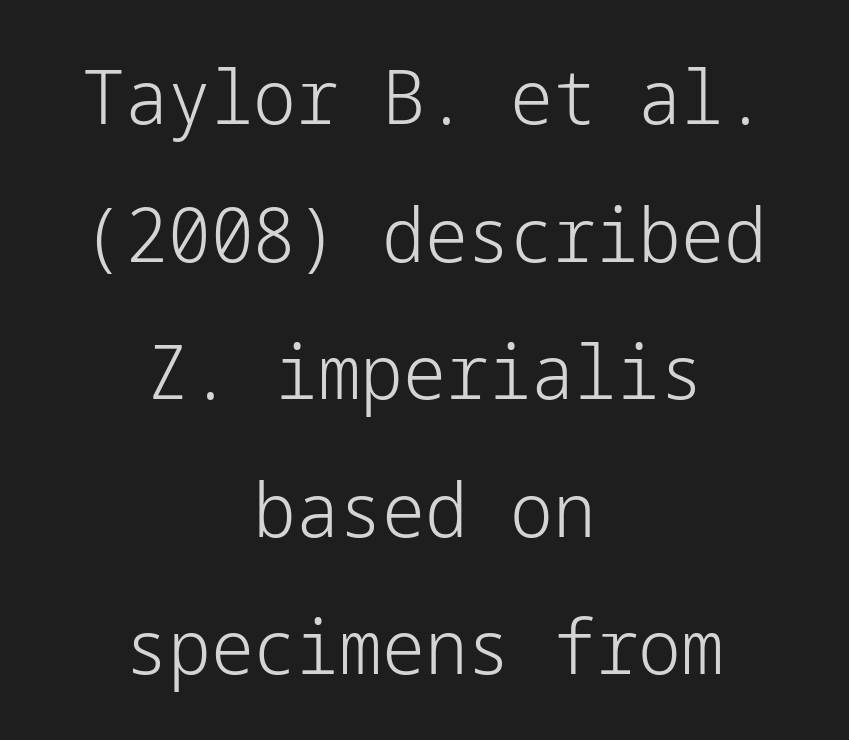
{"serif": "no", "italic": "no", "bold": "no", "weight": "light", "width": "normal", "stroke_contrast": "low", "x_height": "medium", "underline": "no", "align": "center", "line_spacing_ratio": 1.81, "letter_spacing": "normal", "letter_spacing_em": 0.0, "glyph_px": 76}
